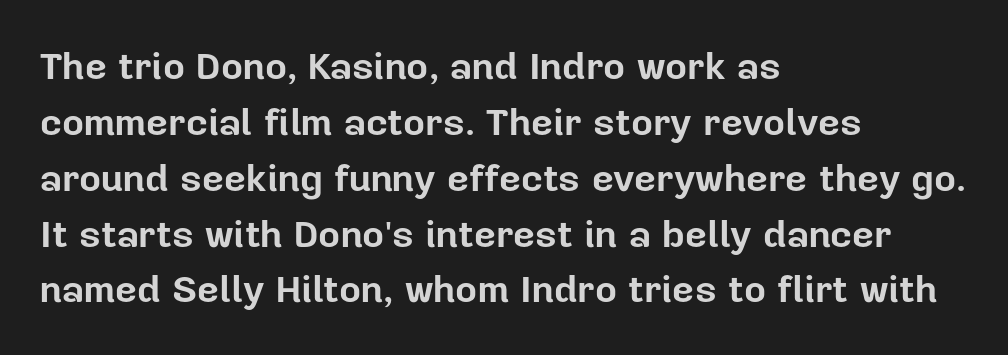
The image shows 38 px bold sans-serif type, upright; set left-aligned, normal line spacing (1.47x), normal letter spacing, not underlined; low stroke contrast and a medium x-height.
